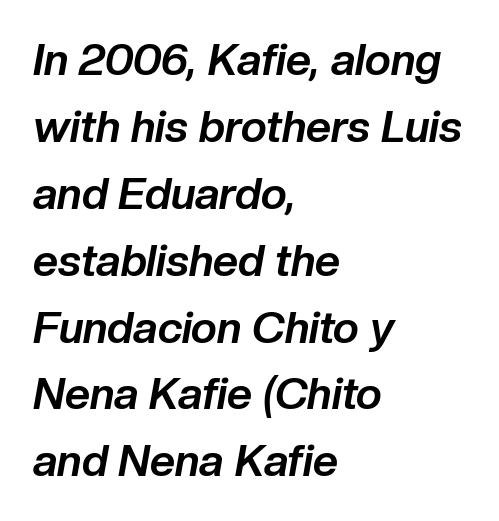
The specimen omits any rule beneath the text block's lines. One glance says typical: line gaps are just what's usual. Every character sits at an angle, as italics do. Do the characters align in a grid? No, the font is proportional.
